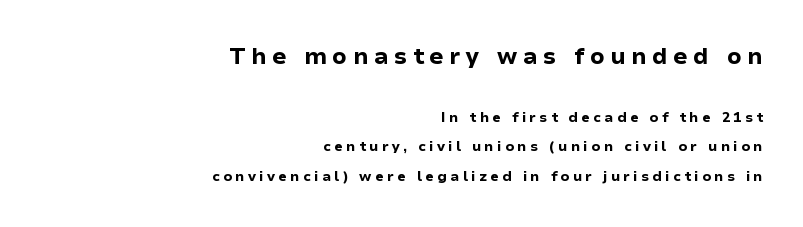
{"italic": "no", "bold": "yes", "underline": "no", "align": "right", "line_spacing": "loose", "line_spacing_ratio": 2.11, "letter_spacing": "wide", "letter_spacing_em": 0.23, "larger_block": "first", "size_ratio": 1.64, "glyph_px": 23}
